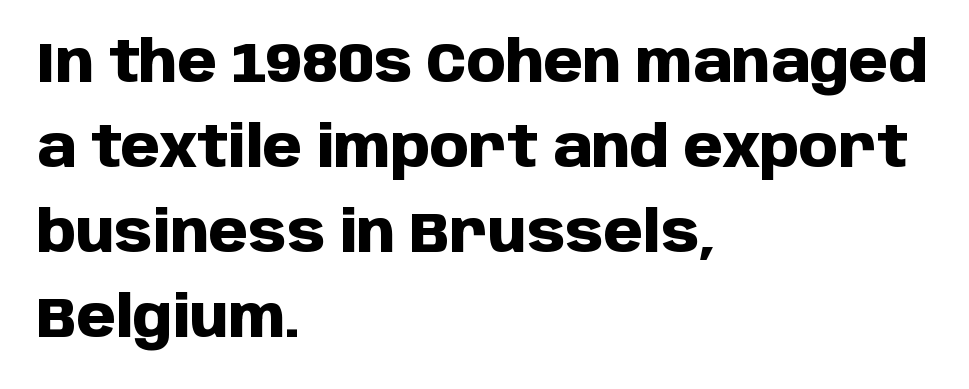
The image shows 56 px heavy sans-serif type, upright; set left-aligned, normal line spacing (1.52x), normal letter spacing, not underlined; low stroke contrast and a large x-height.
